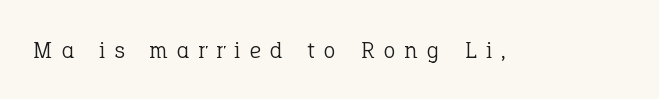
Q: Is the text bold? A: No.
Q: Is the text italic (slanted)? A: No, it is upright.
Q: Is the text underlined? A: No.
Q: Is the spacing between letters normal or unusually wide? A: Unusually wide.
